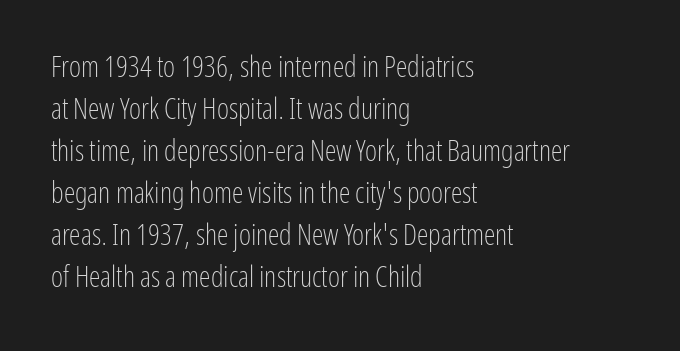
The image shows 29 px light, condensed sans-serif type, upright; set left-aligned, normal line spacing (1.45x), normal letter spacing, not underlined; low stroke contrast and a medium x-height.
